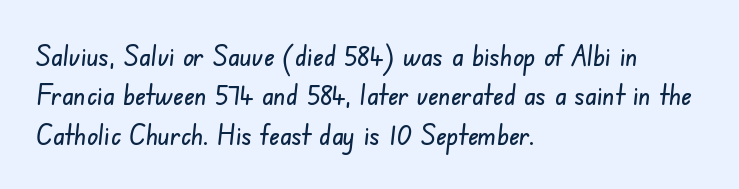
Where is the straight margin? On the left. The line texture is even and compact thanks to regular tracking. The vertical gap from one line to the next is medium. A typesetter would call this proportional, since set widths differ per character. Underline: absent.
